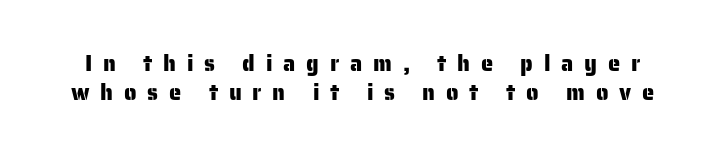
The image shows 22 px text type, upright; set normal line spacing (1.32x), unusually wide letter spacing (+0.49 em), not underlined.
